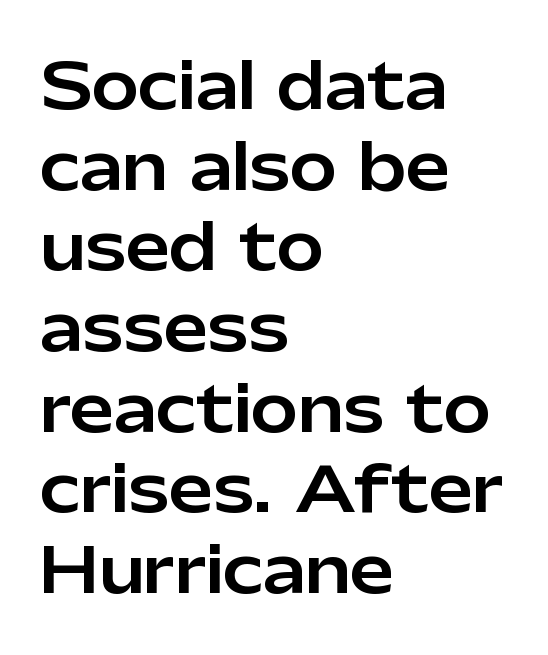
{"serif": "no", "italic": "no", "width": "normal", "stroke_contrast": "low", "x_height": "medium", "monospaced": "no", "underline": "no", "align": "left", "line_spacing": "normal", "line_spacing_ratio": 1.28, "letter_spacing": "normal", "letter_spacing_em": 0.0, "glyph_px": 63}
